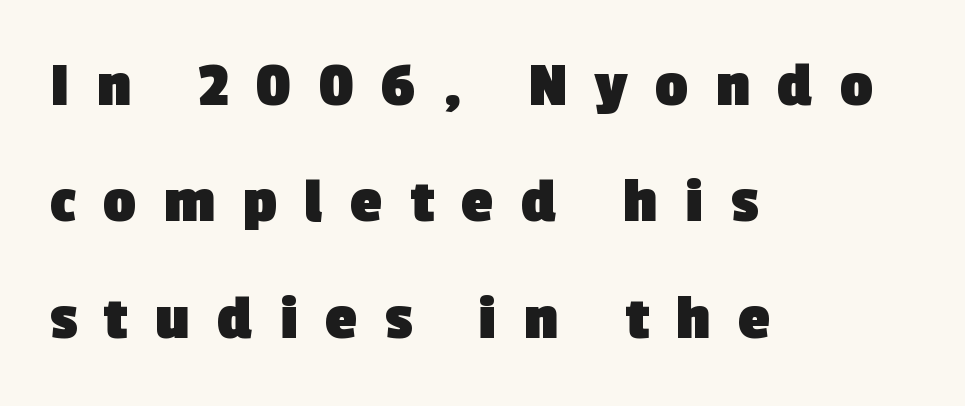
Q: Is the text bold? A: Yes.
Q: Is the typeface a serif or a sans-serif typeface? A: Sans-serif.
Q: Is the text underlined? A: No.
Q: How is the paragraph aligned? A: Left-aligned.
Q: Is the spacing between letters normal or unusually wide? A: Unusually wide.
Q: Width (condensed, normal, or wide)? A: Normal.
Q: x-height? A: Medium.
Q: Monospaced? A: No.
